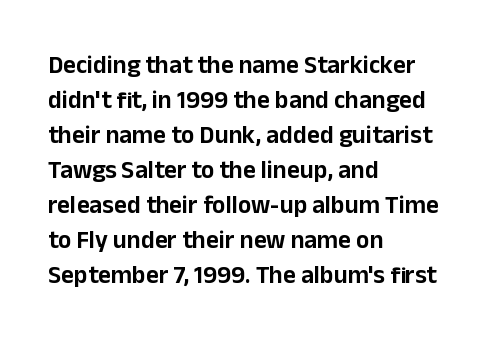
The image shows 25 px text type, upright; set left-aligned, normal line spacing (1.4x), normal letter spacing, not underlined.
